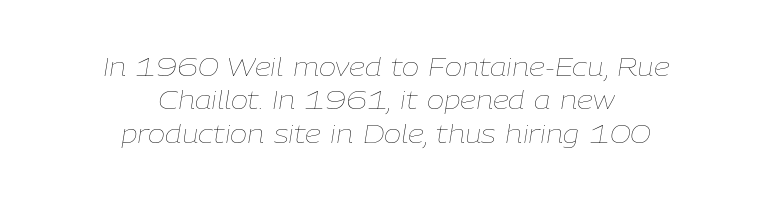
The line texture is even and compact thanks to regular tracking. The setting favours the middle, as headings and verse often do. The space between consecutive lines is moderate. When letters slant like this, we call the style italic. Descender tails drop into unmarked territory.
